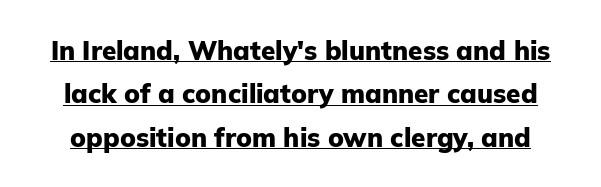
{"italic": "no", "bold": "yes", "underline": "yes", "line_spacing": "normal", "line_spacing_ratio": 1.67, "letter_spacing": "normal", "letter_spacing_em": 0.0, "glyph_px": 26}
